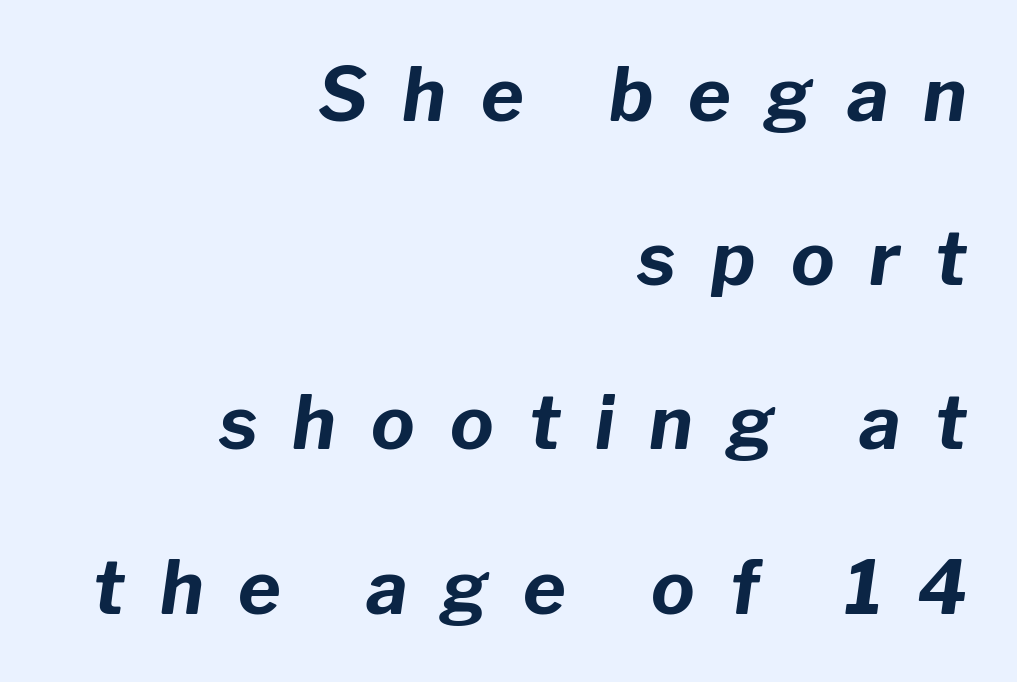
Q: Is the text bold? A: Yes.
Q: Is the text italic (slanted)? A: Yes, it leans right by about 8 degrees.
Q: Is the text underlined? A: No.
Q: How is the paragraph aligned? A: Right-aligned.
Q: Is the spacing between letters normal or unusually wide? A: Unusually wide.
Q: Is the spacing between lines tight, normal or loose? A: Loose.
Q: Width (condensed, normal, or wide)? A: Normal.
Q: Stroke contrast? A: Low.
Q: x-height? A: Medium.
Q: Monospaced? A: No.
